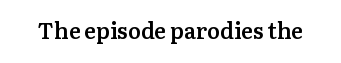
Q: Is the text bold? A: Semi-bold.
Q: Is the text italic (slanted)? A: No, it is upright.
Q: Is the text underlined? A: No.
Q: Is the spacing between letters normal or unusually wide? A: Normal.
